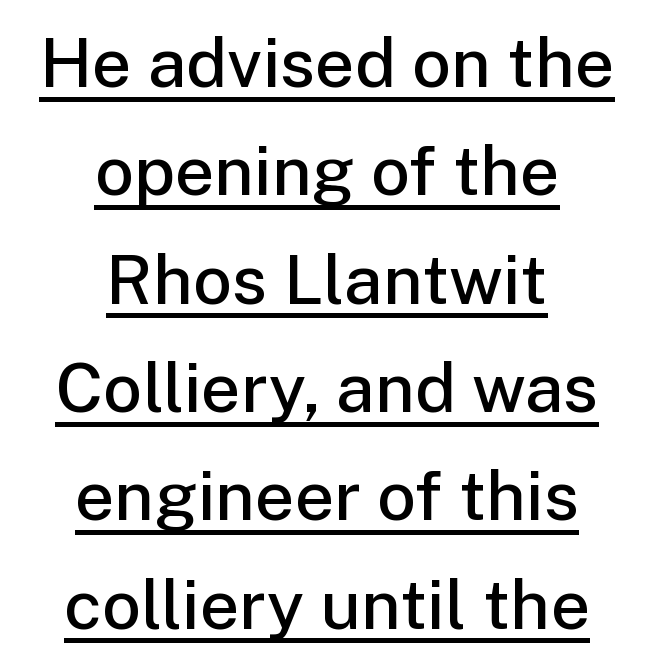
Every stem runs plumb, perpendicular to the baseline. In terms of letterspacing, this is plain default setting. Summary of vertical rhythm: regular, with standard interline spacing. Visually the block forms a symmetrical silhouette, jagged on both flanks. In designer terms, the underline attribute is active on this setting.
